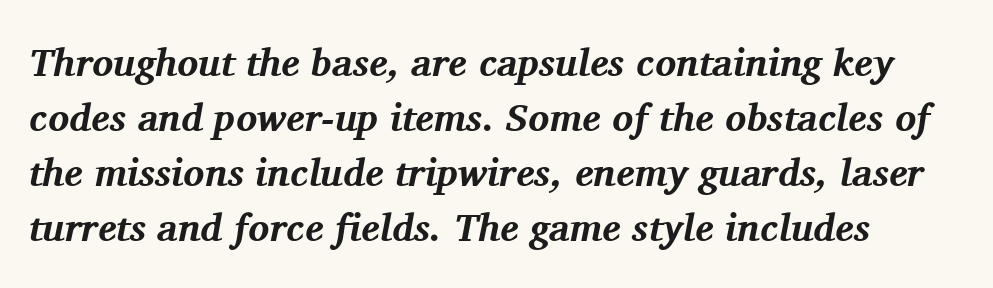
Q: Is the text bold? A: Yes.
Q: Is the text italic (slanted)? A: Yes, it leans right by about 11 degrees.
Q: Is the typeface a serif or a sans-serif typeface? A: Serif.
Q: Is the text underlined? A: No.
Q: How is the paragraph aligned? A: Left-aligned.
Q: Is the spacing between letters normal or unusually wide? A: Normal.
Q: Is the spacing between lines tight, normal or loose? A: Normal.
Q: Width (condensed, normal, or wide)? A: Normal.
Q: Stroke contrast? A: Medium.
Q: x-height? A: Medium.
Q: Monospaced? A: No.
